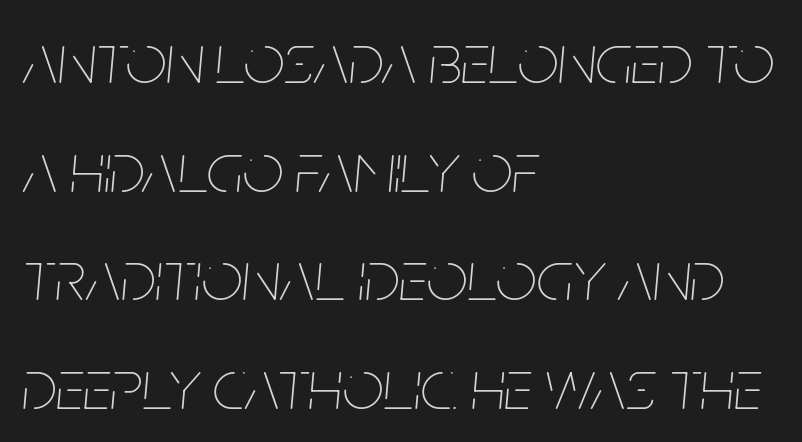
{"italic": "yes", "lean": "right", "slant_degrees": 5, "bold": "no", "weight": "thin", "width": "condensed", "stroke_contrast": "low", "x_height": "large", "monospaced": "no", "underline": "no", "align": "left", "line_spacing": "normal", "line_spacing_ratio": 1.51, "letter_spacing": "normal", "letter_spacing_em": 0.0, "glyph_px": 72}
